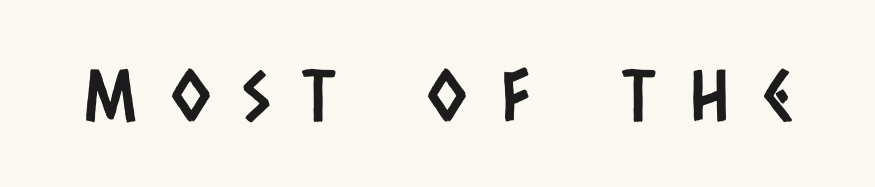
A typesetter would call this proportional, since set widths differ per character. Are there feet on the stems? There aren't — it's a sans. Underlining? Definitely not there. There is plenty of visible air inserted between adjacent glyphs.
